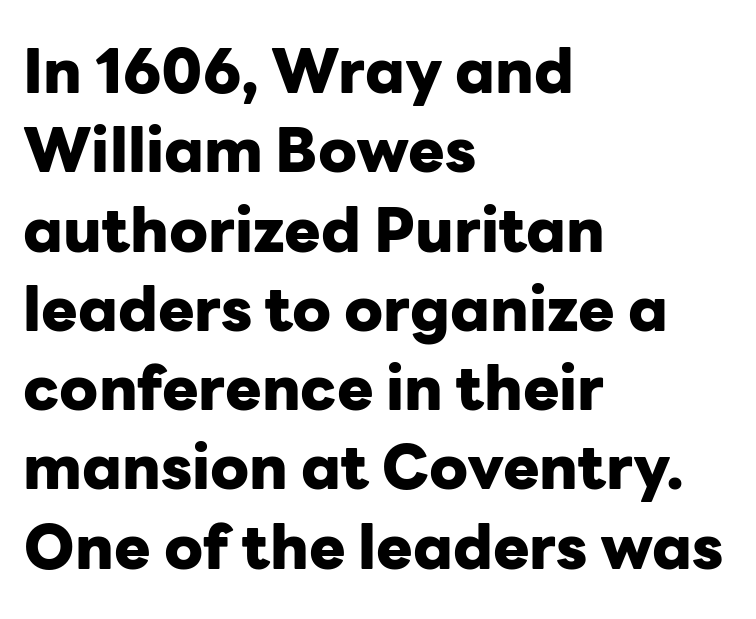
Q: Is the text bold? A: Yes.
Q: Is the text italic (slanted)? A: No, it is upright.
Q: Is the typeface a serif or a sans-serif typeface? A: Sans-serif.
Q: Is the text underlined? A: No.
Q: How is the paragraph aligned? A: Left-aligned.
Q: Is the spacing between letters normal or unusually wide? A: Normal.
Q: Is the spacing between lines tight, normal or loose? A: Normal.
Q: Width (condensed, normal, or wide)? A: Normal.
Q: Stroke contrast? A: Low.
Q: x-height? A: Medium.
Q: Monospaced? A: No.
